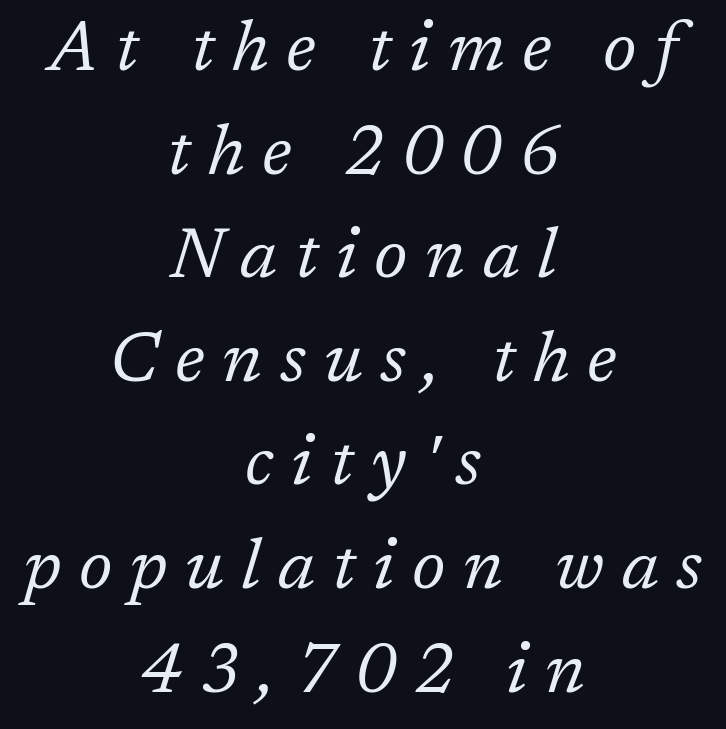
Serifs: yes, visible at the terminals of the letterforms. The glyphs look as if they've been sheared to an angle. Leading: standard. Characters follow at a spacing far wider than the type designer built in. Proportional: the letters do not fall into vertical columns. Weight: in the light-to-regular range.
